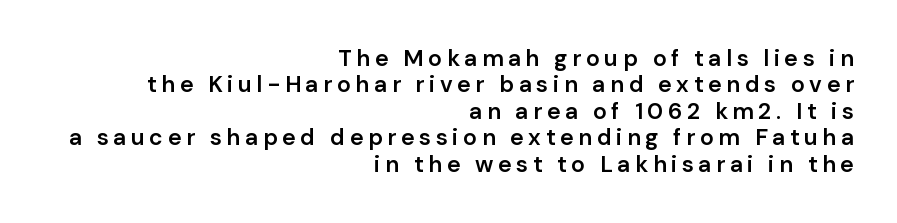
Q: Is the text bold? A: Semi-bold.
Q: Is the text italic (slanted)? A: No, it is upright.
Q: Is the text underlined? A: No.
Q: How is the paragraph aligned? A: Right-aligned.
Q: Is the spacing between letters normal or unusually wide? A: Unusually wide.
Q: Is the spacing between lines tight, normal or loose? A: Tight.
